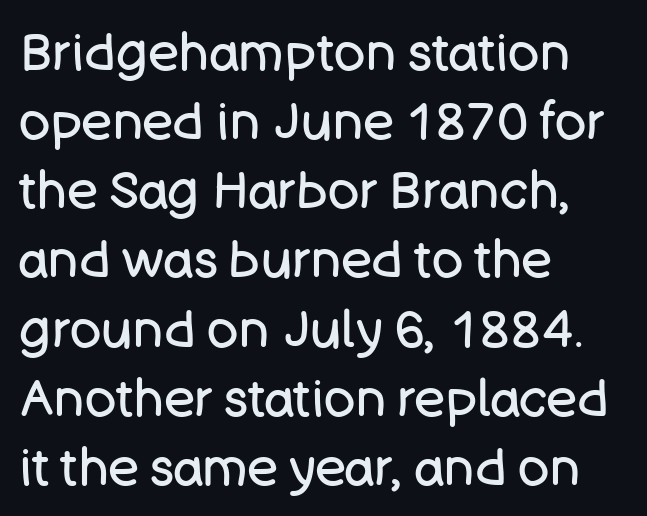
{"serif": "no", "italic": "no", "bold": "no", "weight": "regular", "width": "normal", "stroke_contrast": "low", "x_height": "large", "monospaced": "no", "underline": "no", "align": "left", "line_spacing": "normal", "line_spacing_ratio": 1.33, "letter_spacing": "normal", "letter_spacing_em": 0.0, "glyph_px": 52}
